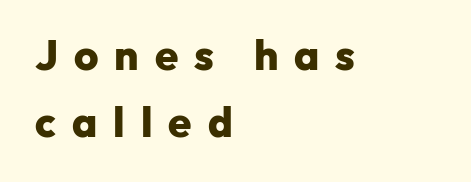
{"serif": "no", "italic": "no", "bold": "yes", "weight": "heavy", "width": "normal", "stroke_contrast": "low", "x_height": "medium", "monospaced": "no", "underline": "no", "align": "left", "line_spacing": "normal", "line_spacing_ratio": 1.59, "letter_spacing": "wide", "letter_spacing_em": 0.38, "glyph_px": 42}
